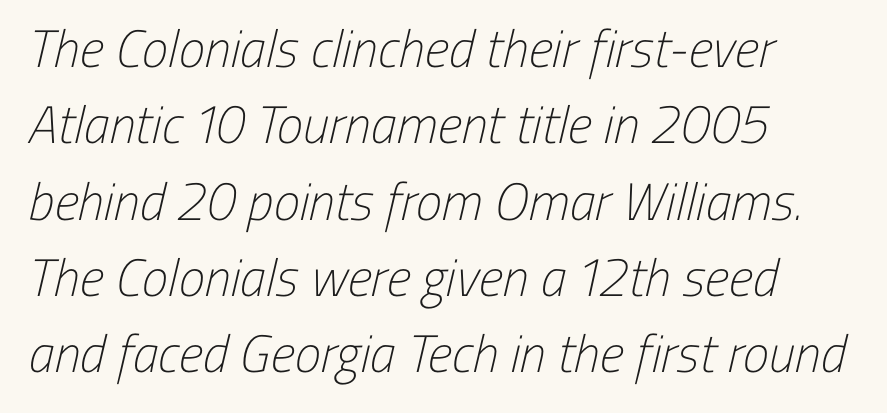
{"serif": "no", "bold": "no", "weight": "light", "width": "condensed", "stroke_contrast": "low", "x_height": "medium", "monospaced": "no", "underline": "no", "align": "left", "line_spacing": "normal", "line_spacing_ratio": 1.44, "letter_spacing": "normal", "letter_spacing_em": 0.0, "glyph_px": 53}
